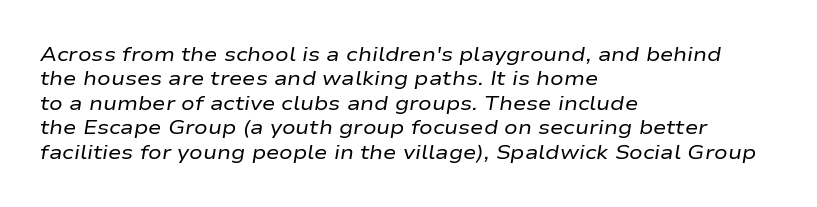
{"italic": "yes", "lean": "right", "slant_degrees": 9, "bold": "no", "underline": "no", "align": "left", "line_spacing_ratio": 1.22, "letter_spacing": "normal", "letter_spacing_em": 0.0, "glyph_px": 20}
